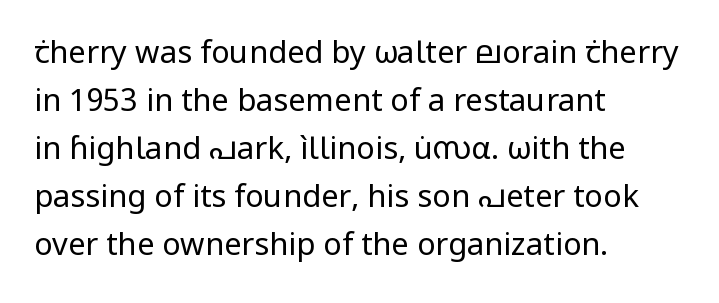
Q: Is the text bold? A: No.
Q: Is the text italic (slanted)? A: No, it is upright.
Q: Is the typeface a serif or a sans-serif typeface? A: Sans-serif.
Q: Is the text underlined? A: No.
Q: How is the paragraph aligned? A: Left-aligned.
Q: Is the spacing between letters normal or unusually wide? A: Normal.
Q: Is the spacing between lines tight, normal or loose? A: Normal.
Q: Width (condensed, normal, or wide)? A: Normal.
Q: Stroke contrast? A: Low.
Q: x-height? A: Medium.
Q: Monospaced? A: No.
